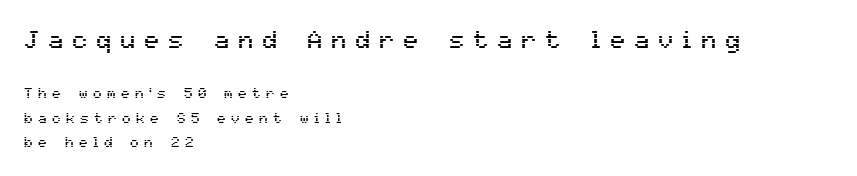
The image shows 24 px text type, upright; set left-aligned, line spacing 1.72x, unusually wide letter spacing (+0.4 em), not underlined; the first (top) block is 1.71x larger.
